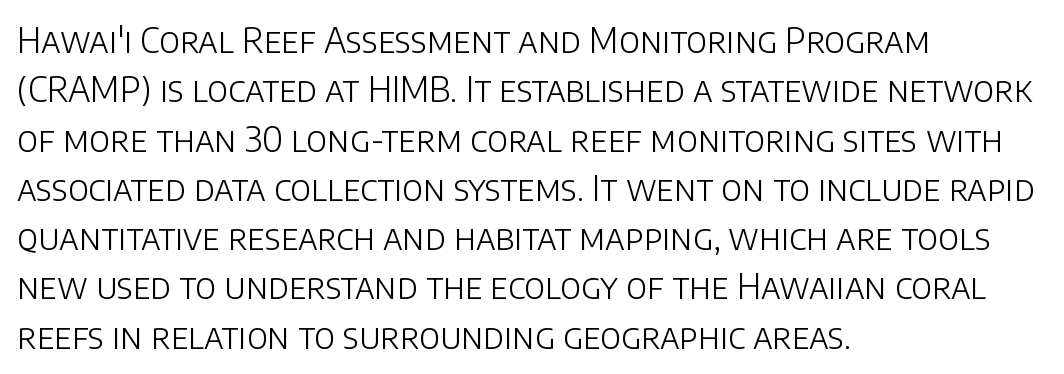
Q: Is the text bold? A: No.
Q: Is the text italic (slanted)? A: No, it is upright.
Q: Is the typeface a serif or a sans-serif typeface? A: Sans-serif.
Q: Is the text underlined? A: No.
Q: How is the paragraph aligned? A: Left-aligned.
Q: Is the spacing between letters normal or unusually wide? A: Normal.
Q: Is the spacing between lines tight, normal or loose? A: Normal.
Q: Width (condensed, normal, or wide)? A: Normal.
Q: Stroke contrast? A: Low.
Q: x-height? A: Large.
Q: Monospaced? A: No.
